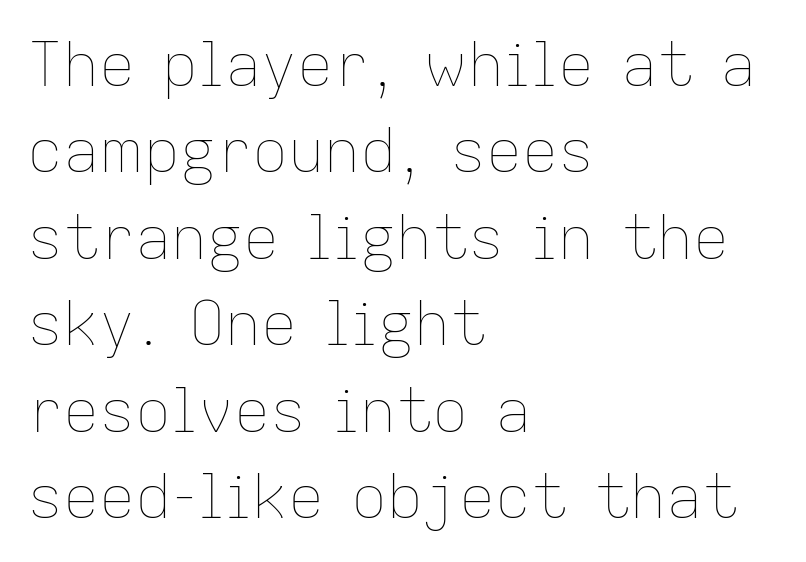
The lettering stays uniformly vertical, giving the passage a roman look. A bare baseline throughout the passage. What's the leading like? Ordinary, nothing unusual. Teacher's note: observe the even left margin — that is flush-left alignment. The face used here is proportionally spaced, like ordinary book or web type. Letter spacing: default.
